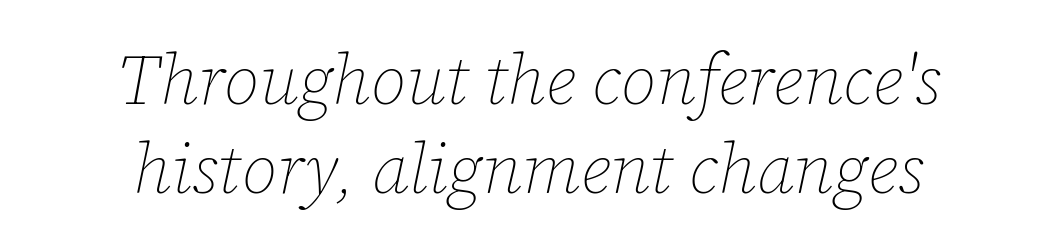
The area under the type is left untouched. Leading matches the norm, producing a regular column. No chunkiness to these letters — they're not bold. In terms of posture, this sample is oblique. The letterforms sit shoulder to shoulder at normal distance. Character widths vary here, with narrow letters taking less room than wide ones.
